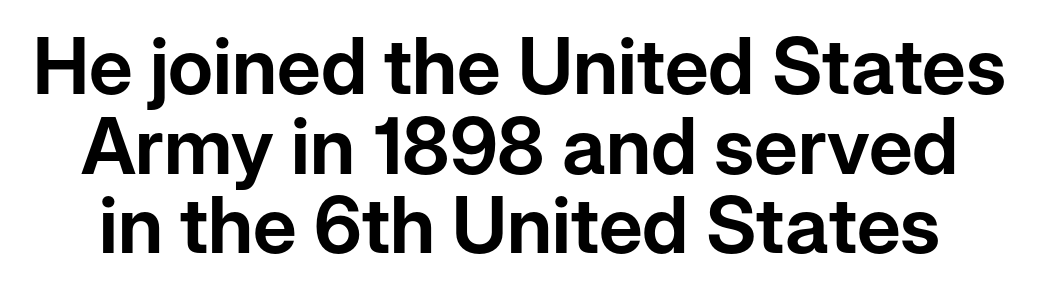
Horizontal bands of white between lines are thin slivers. What stands out about the letter spacing? Nothing — it is the standard amount. Is this a sans? Yes — the strokes have no serifs. Upright lettering throughout.
